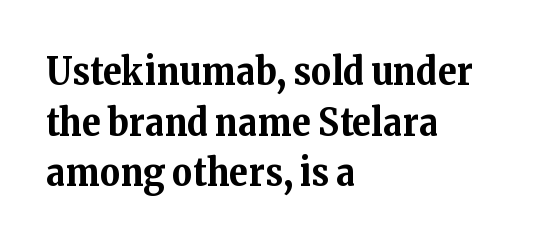
{"serif": "yes", "italic": "no", "bold": "yes", "weight": "bold", "width": "normal", "stroke_contrast": "medium", "x_height": "medium", "monospaced": "no", "underline": "no", "align": "left", "line_spacing": "normal", "line_spacing_ratio": 1.3, "letter_spacing": "normal", "letter_spacing_em": 0.0, "glyph_px": 39}
